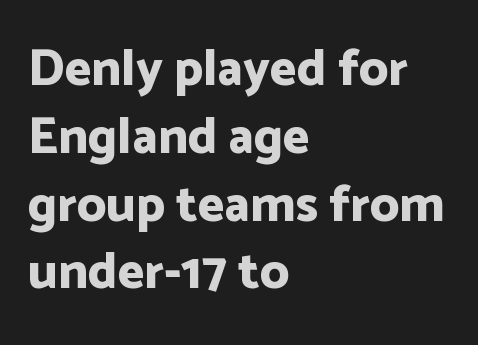
Varying glyph widths throughout — classic text-font behaviour. Typographic density is high because the face is bold. Compared with a centered layout, this one pins lines to the left instead. Notice how the stems are strictly vertical — no italics here.
